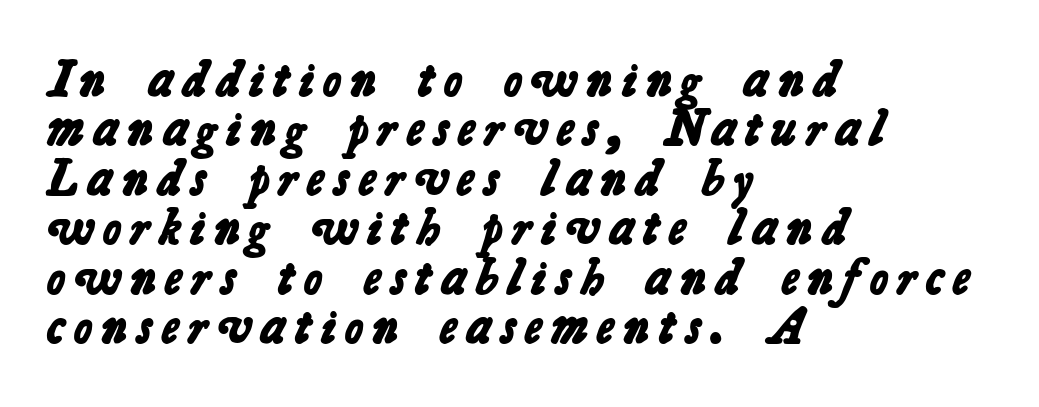
{"serif": "no", "bold": "yes", "weight": "bold", "width": "normal", "stroke_contrast": "low", "x_height": "medium", "monospaced": "no", "underline": "no", "align": "left", "line_spacing": "tight", "line_spacing_ratio": 0.97, "glyph_px": 51}
